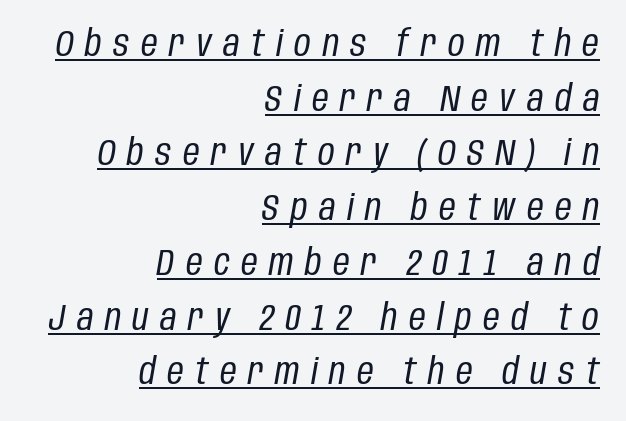
Alignment: flush right. How are the letters spaced? Widely, with obvious added tracking. The glyphs look as if they've been sheared to an angle. Heft: none added — not bold.
